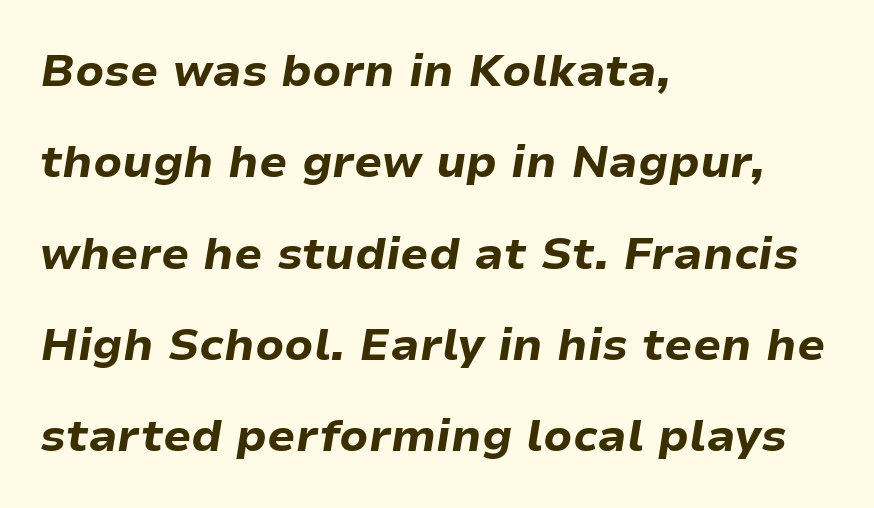
Q: Is the text bold? A: Yes.
Q: Is the text italic (slanted)? A: Yes, it leans right by about 9 degrees.
Q: Is the text underlined? A: No.
Q: How is the paragraph aligned? A: Left-aligned.
Q: Is the spacing between letters normal or unusually wide? A: Normal.
Q: Is the spacing between lines tight, normal or loose? A: Loose.
Q: Width (condensed, normal, or wide)? A: Normal.
Q: Stroke contrast? A: Low.
Q: x-height? A: Medium.
Q: Monospaced? A: No.
